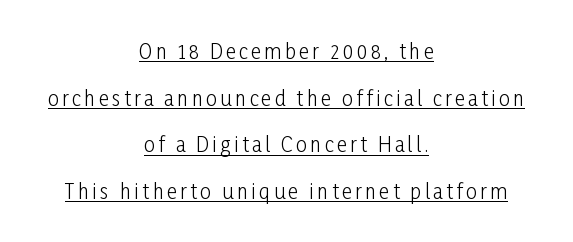
{"italic": "no", "bold": "no", "underline": "yes", "align": "center", "line_spacing": "loose", "line_spacing_ratio": 2.33, "glyph_px": 20}
